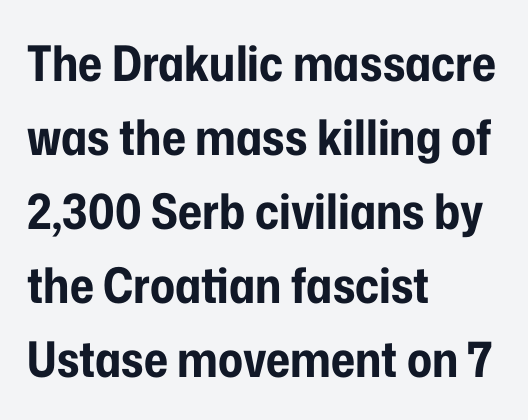
Q: Is the text bold? A: Yes.
Q: Is the text italic (slanted)? A: No, it is upright.
Q: Is the typeface a serif or a sans-serif typeface? A: Sans-serif.
Q: Is the text underlined? A: No.
Q: How is the paragraph aligned? A: Left-aligned.
Q: Is the spacing between letters normal or unusually wide? A: Normal.
Q: Is the spacing between lines tight, normal or loose? A: Normal.
Q: Width (condensed, normal, or wide)? A: Condensed.
Q: Stroke contrast? A: Low.
Q: x-height? A: Medium.
Q: Monospaced? A: No.
